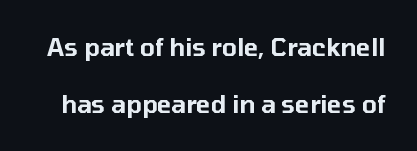
The image shows 24 px text type, upright; set loose line spacing (2.38x), normal letter spacing, not underlined.
